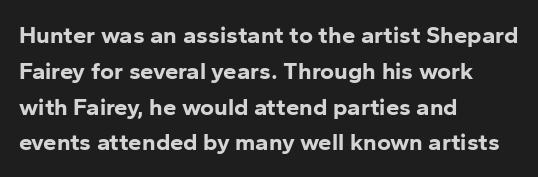
{"italic": "no", "bold": "yes", "underline": "no", "align": "left", "line_spacing": "normal", "line_spacing_ratio": 1.49, "letter_spacing": "normal", "letter_spacing_em": 0.0, "glyph_px": 24}
